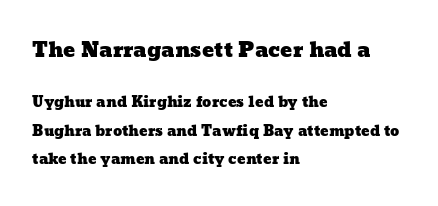
{"underline": "no", "align": "left", "line_spacing": "loose", "line_spacing_ratio": 2.05, "letter_spacing": "normal", "letter_spacing_em": 0.0, "larger_block": "first", "size_ratio": 1.43, "glyph_px": 20}
